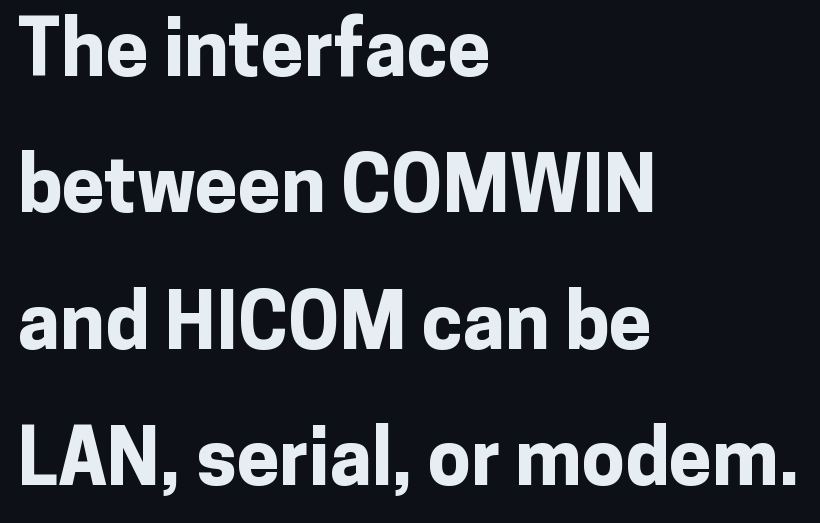
This rendering uses left alignment, leaving the right contour irregular. Think of a printed novel: that variable character pitch is what you see here. Check where the strokes stop: nothing finishes them off — pure sans. The sample has been set heavy, in full bold. Compared with typical body copy, the letter spacing here is the same.
